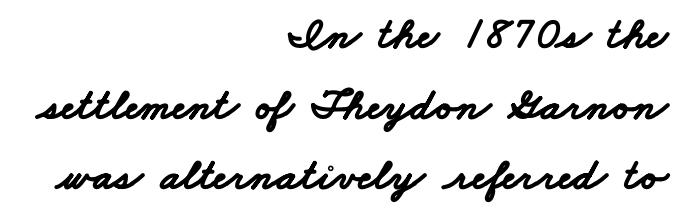
Q: Is the text bold? A: Yes.
Q: Is the typeface a serif or a sans-serif typeface? A: Sans-serif.
Q: Is the text underlined? A: No.
Q: How is the paragraph aligned? A: Right-aligned.
Q: Is the spacing between letters normal or unusually wide? A: Normal.
Q: Is the spacing between lines tight, normal or loose? A: Normal.
Q: Width (condensed, normal, or wide)? A: Wide.
Q: Stroke contrast? A: Low.
Q: x-height? A: Small.
Q: Monospaced? A: No.
